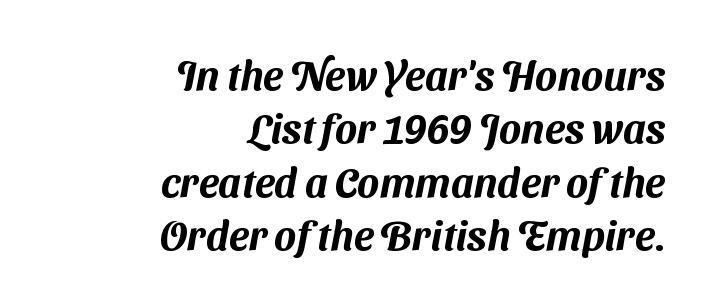
{"serif": "no", "width": "normal", "stroke_contrast": "medium", "x_height": "medium", "monospaced": "no", "underline": "no", "align": "right", "line_spacing": "normal", "line_spacing_ratio": 1.3, "letter_spacing": "normal", "letter_spacing_em": 0.0, "glyph_px": 41}
